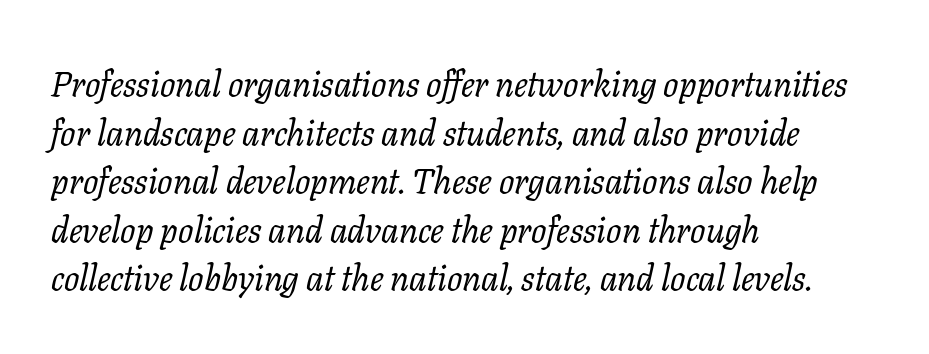
Q: Is the text bold? A: No.
Q: Is the text italic (slanted)? A: Yes, it leans right by about 11 degrees.
Q: Is the typeface a serif or a sans-serif typeface? A: Serif.
Q: Is the text underlined? A: No.
Q: How is the paragraph aligned? A: Left-aligned.
Q: Is the spacing between letters normal or unusually wide? A: Normal.
Q: Is the spacing between lines tight, normal or loose? A: Normal.
Q: Width (condensed, normal, or wide)? A: Normal.
Q: Stroke contrast? A: Low.
Q: x-height? A: Medium.
Q: Monospaced? A: No.
